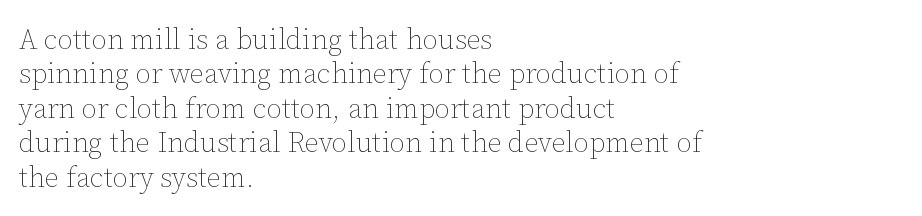
Q: Is the text bold? A: No.
Q: Is the text italic (slanted)? A: No, it is upright.
Q: Is the text underlined? A: No.
Q: How is the paragraph aligned? A: Left-aligned.
Q: Is the spacing between letters normal or unusually wide? A: Normal.
Q: Width (condensed, normal, or wide)? A: Normal.
Q: Stroke contrast? A: Low.
Q: x-height? A: Medium.
Q: Monospaced? A: No.
